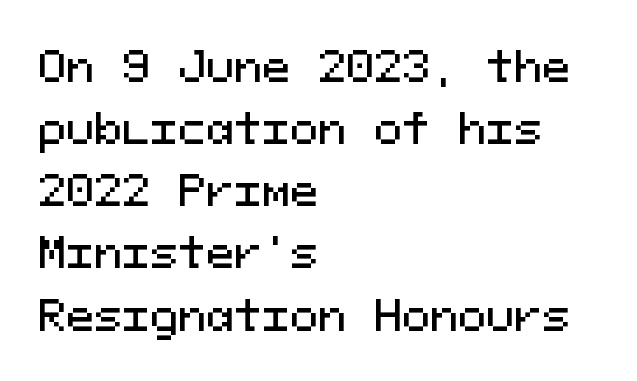
Q: Is the text italic (slanted)? A: No, it is upright.
Q: Is the typeface a serif or a sans-serif typeface? A: Sans-serif.
Q: Is the text underlined? A: No.
Q: How is the paragraph aligned? A: Left-aligned.
Q: Is the spacing between letters normal or unusually wide? A: Normal.
Q: Is the spacing between lines tight, normal or loose? A: Normal.
Q: Width (condensed, normal, or wide)? A: Normal.
Q: Stroke contrast? A: Medium.
Q: x-height? A: Medium.
Q: Monospaced? A: Yes.
